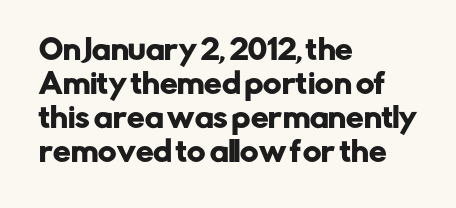
Q: Is the text italic (slanted)? A: No, it is upright.
Q: Is the typeface a serif or a sans-serif typeface? A: Sans-serif.
Q: Is the text underlined? A: No.
Q: How is the paragraph aligned? A: Left-aligned.
Q: Is the spacing between letters normal or unusually wide? A: Normal.
Q: Width (condensed, normal, or wide)? A: Normal.
Q: Stroke contrast? A: Low.
Q: x-height? A: Medium.
Q: Monospaced? A: No.
